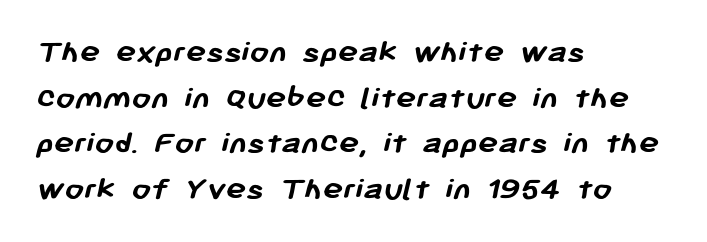
The image shows 34 px semibold sans-serif type; set left-aligned, normal line spacing (1.34x), normal letter spacing, not underlined; low stroke contrast and a medium x-height.
